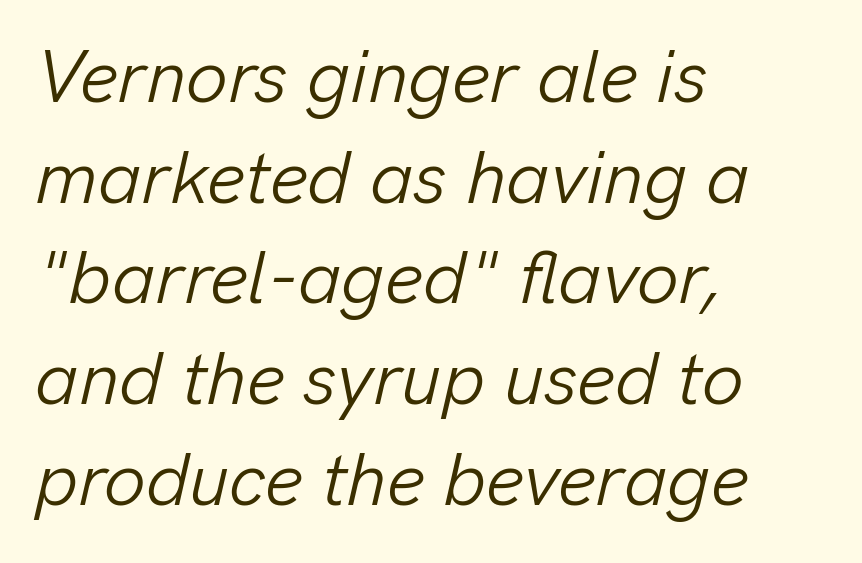
This rendering leaves character spacing at its baseline value. Stroke thickness stays within the range of a standard reading face or lighter. The lettering tilts uniformly, giving the passage an italic look. The strip under each line holds only bare page. These lines sit exactly where default settings would place them. The paragraph has a hard left edge and a soft right edge.
